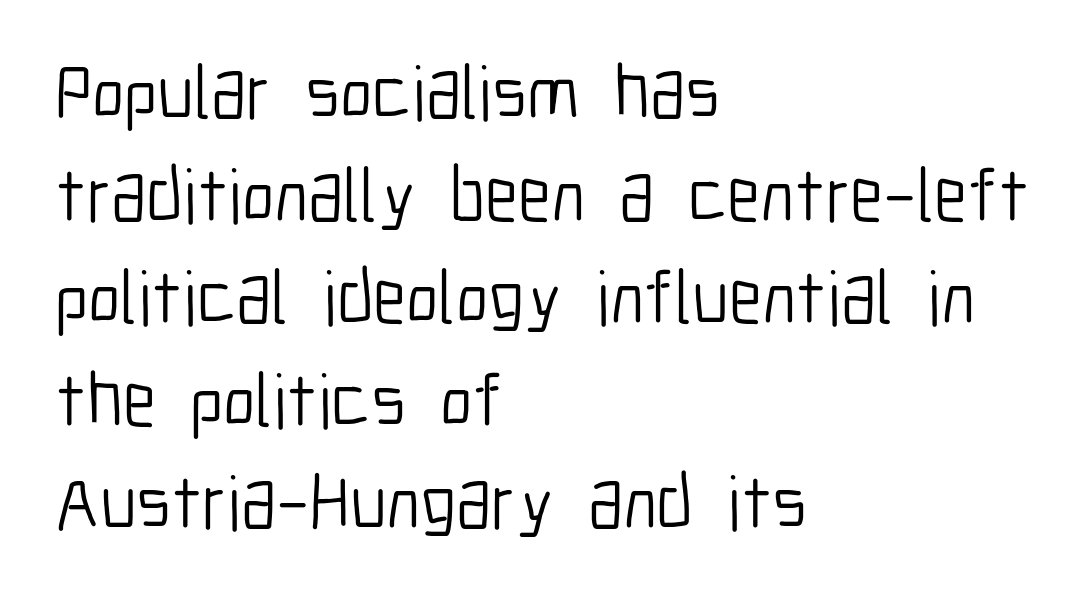
The leading is moderate, giving the passage an even texture. No extra ink here — the face is not bold. These lines are rendered in a variable-pitch font. Descenders hang freely into open space. The letters stand upright; this is a roman face.
